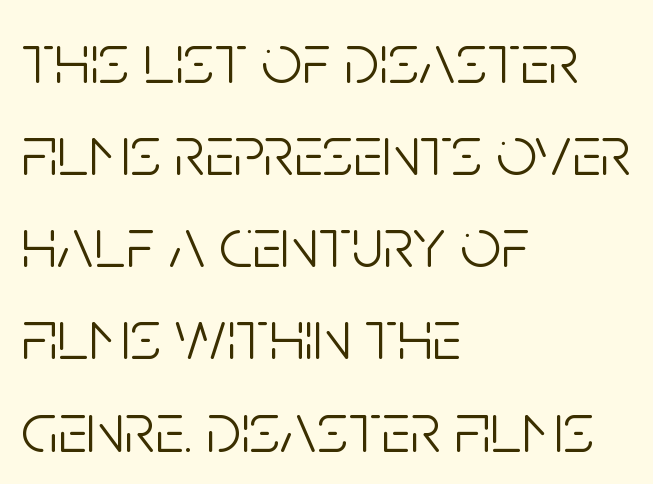
The image shows 72 px light, condensed sans-serif type, upright; set left-aligned, normal line spacing (1.28x), normal letter spacing, not underlined; low stroke contrast and a large x-height.
